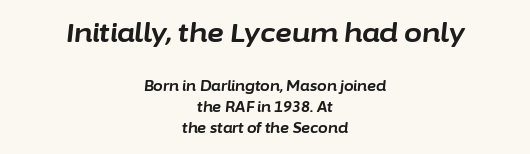
{"italic": "yes", "lean": "right", "slant_degrees": 6, "bold": "yes", "underline": "no", "align": "center", "line_spacing": "normal", "line_spacing_ratio": 1.5, "letter_spacing": "normal", "letter_spacing_em": 0.0, "larger_block": "first", "size_ratio": 1.86, "glyph_px": 26}
